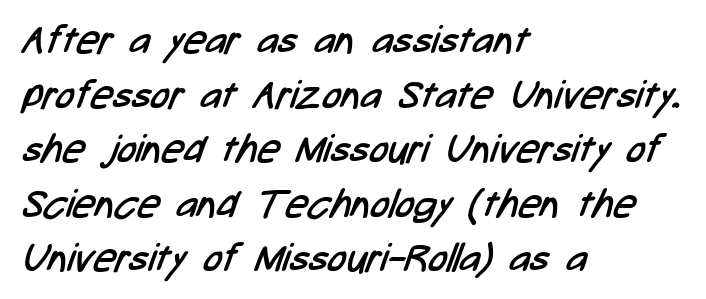
The passage shown is typeset with a sans-serif family. Quick note: interline space is typical. Think of a printed novel: that variable character pitch is what you see here. The strokes are not fattened; the text isn't bold. Nobody drew a line under any word here.
